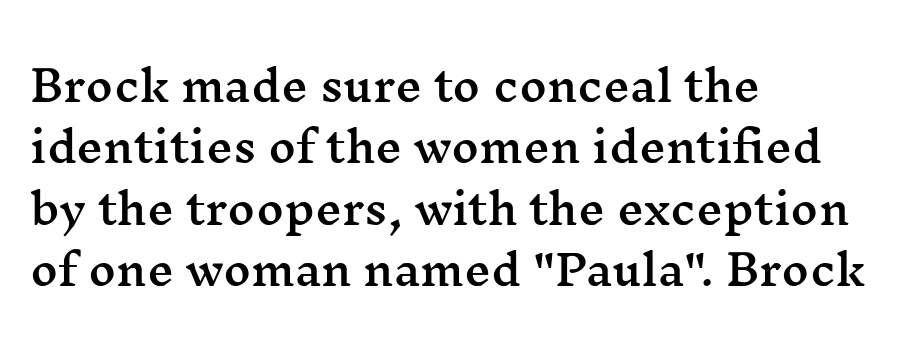
The designer went with a serif here, giving each stem small feet. Note the varied advance widths — an 'i' is clearly narrower than an 'm'. Descenders hang freely into open space. The rows are spaced the way most documents space them. Notice how the stems are strictly vertical — no italics here.
